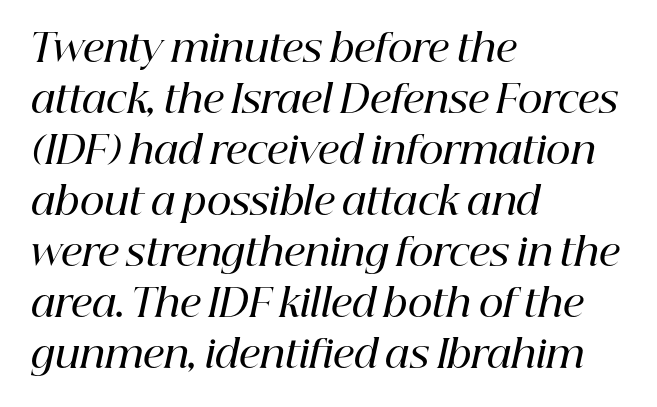
Q: Is the text bold? A: Semi-bold.
Q: Is the text italic (slanted)? A: Yes, it leans right by about 12 degrees.
Q: Is the typeface a serif or a sans-serif typeface? A: Serif.
Q: Is the text underlined? A: No.
Q: How is the paragraph aligned? A: Left-aligned.
Q: Is the spacing between letters normal or unusually wide? A: Normal.
Q: Is the spacing between lines tight, normal or loose? A: Normal.
Q: Width (condensed, normal, or wide)? A: Normal.
Q: Stroke contrast? A: High.
Q: x-height? A: Medium.
Q: Monospaced? A: No.
